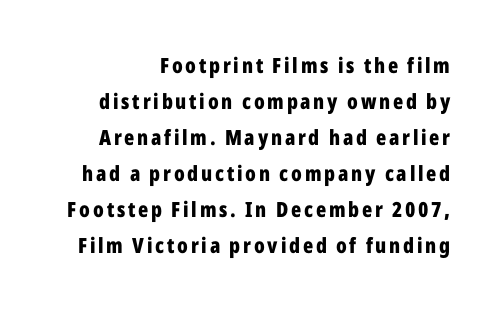
The image shows 21 px bold type, upright; set line spacing 1.71x, not underlined.
